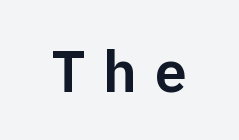
The image shows 58 px sans-serif type, upright; set unusually wide letter spacing (+0.31 em), not underlined; low stroke contrast and a medium x-height.
